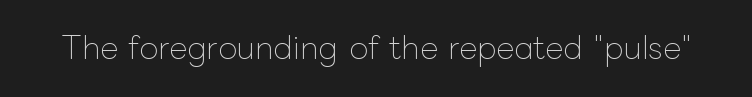
Q: Is the text bold? A: No.
Q: Is the text italic (slanted)? A: No, it is upright.
Q: Is the text underlined? A: No.
Q: Is the spacing between letters normal or unusually wide? A: Normal.
Q: Width (condensed, normal, or wide)? A: Normal.
Q: Stroke contrast? A: Low.
Q: x-height? A: Medium.
Q: Monospaced? A: No.
